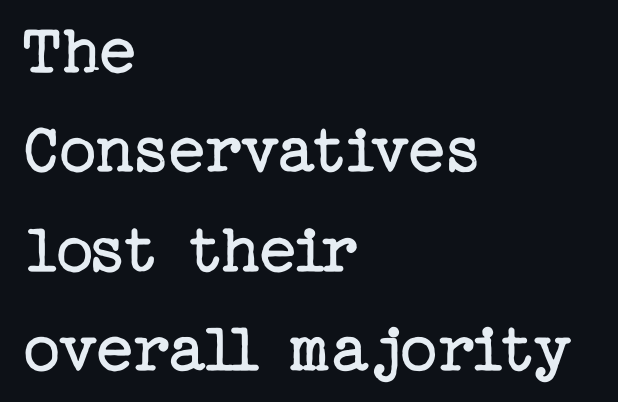
{"serif": "yes", "italic": "no", "bold": "no", "weight": "regular", "width": "normal", "stroke_contrast": "low", "x_height": "medium", "underline": "no", "align": "left", "line_spacing": "normal", "line_spacing_ratio": 1.36, "letter_spacing": "normal", "letter_spacing_em": 0.0, "glyph_px": 73}
